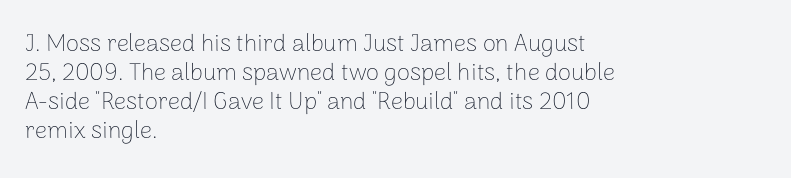
{"italic": "no", "bold": "no", "underline": "no", "align": "left", "line_spacing_ratio": 1.21, "letter_spacing": "normal", "letter_spacing_em": 0.0, "glyph_px": 24}
